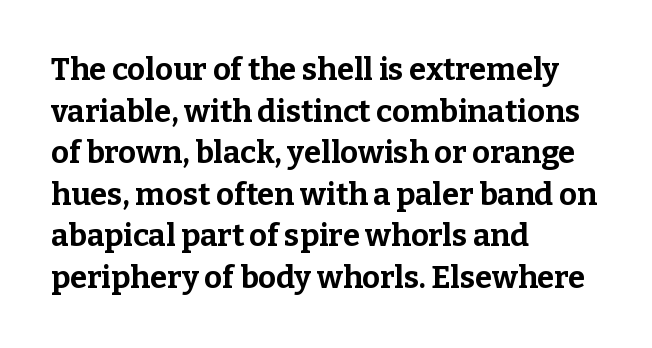
The image shows 31 px bold serif type, upright; set left-aligned, normal line spacing (1.34x), normal letter spacing, not underlined; low stroke contrast and a medium x-height.
